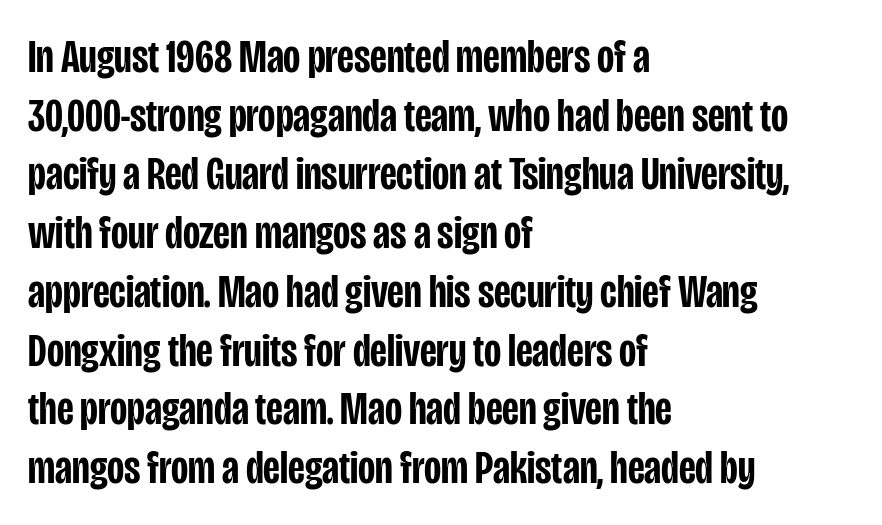
{"serif": "no", "italic": "no", "bold": "semi", "weight": "semibold", "width": "condensed", "stroke_contrast": "low", "x_height": "large", "monospaced": "no", "underline": "no", "align": "left", "line_spacing": "normal", "line_spacing_ratio": 1.25, "letter_spacing": "normal", "letter_spacing_em": 0.0, "glyph_px": 47}
